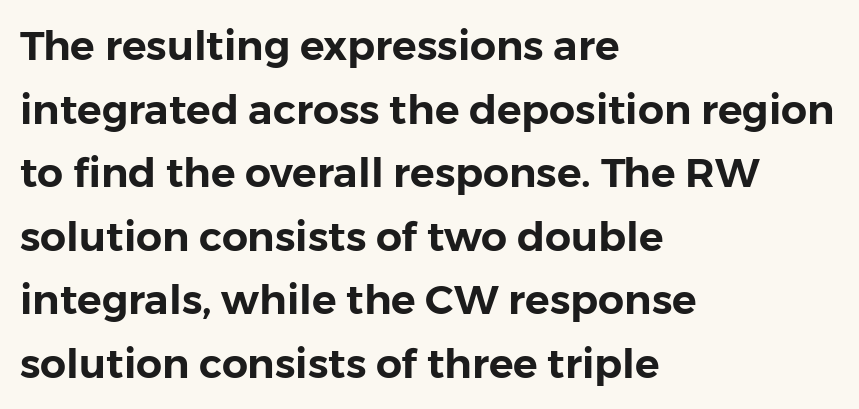
Q: Is the text italic (slanted)? A: No, it is upright.
Q: Is the typeface a serif or a sans-serif typeface? A: Sans-serif.
Q: Is the text underlined? A: No.
Q: How is the paragraph aligned? A: Left-aligned.
Q: Is the spacing between letters normal or unusually wide? A: Normal.
Q: Is the spacing between lines tight, normal or loose? A: Normal.
Q: Width (condensed, normal, or wide)? A: Normal.
Q: Stroke contrast? A: Low.
Q: x-height? A: Medium.
Q: Monospaced? A: No.
